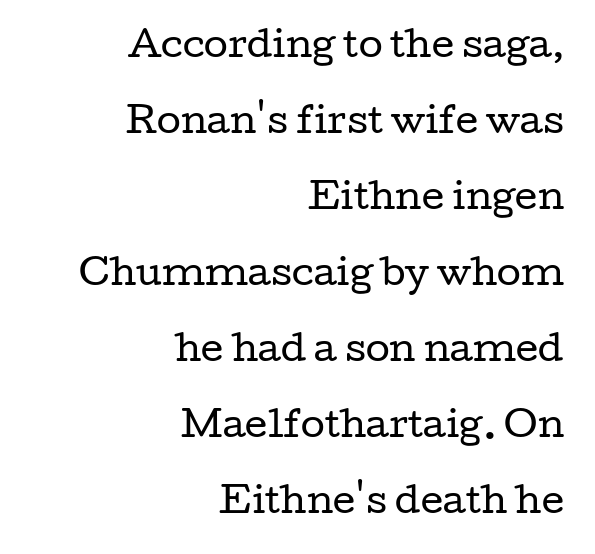
{"serif": "yes", "italic": "no", "bold": "no", "weight": "regular", "width": "wide", "stroke_contrast": "low", "x_height": "medium", "monospaced": "no", "underline": "no", "align": "right", "line_spacing": "loose", "line_spacing_ratio": 2.17, "letter_spacing": "normal", "letter_spacing_em": 0.0, "glyph_px": 35}
